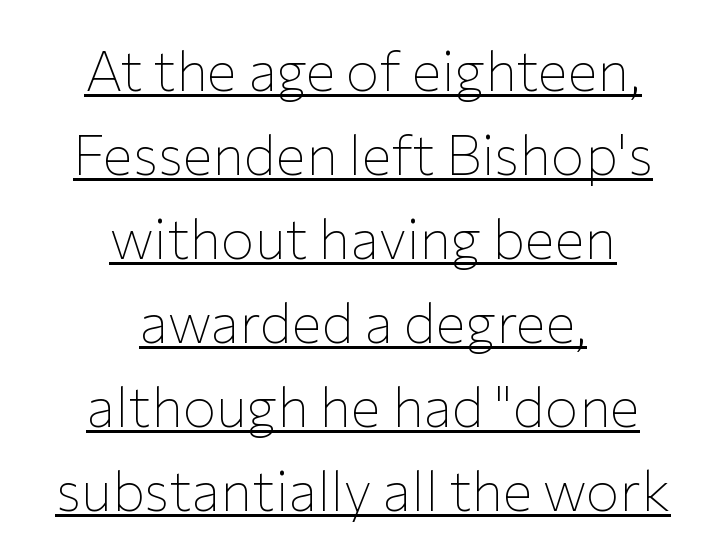
{"serif": "no", "italic": "no", "bold": "no", "weight": "thin", "width": "normal", "stroke_contrast": "low", "x_height": "medium", "monospaced": "no", "underline": "yes", "align": "center", "line_spacing": "normal", "line_spacing_ratio": 1.5, "letter_spacing": "normal", "letter_spacing_em": 0.0, "glyph_px": 56}
